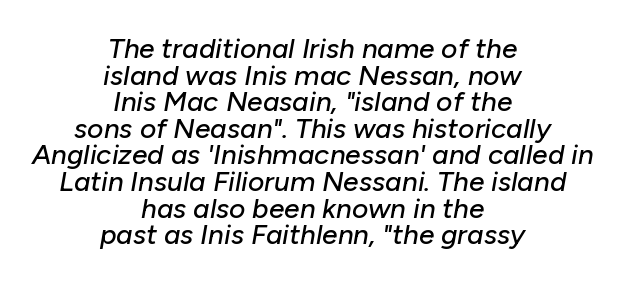
{"italic": "yes", "lean": "right", "slant_degrees": 10, "width": "normal", "stroke_contrast": "low", "x_height": "medium", "monospaced": "no", "underline": "no", "align": "center", "line_spacing": "tight", "line_spacing_ratio": 0.95, "letter_spacing": "normal", "letter_spacing_em": 0.0, "glyph_px": 28}
